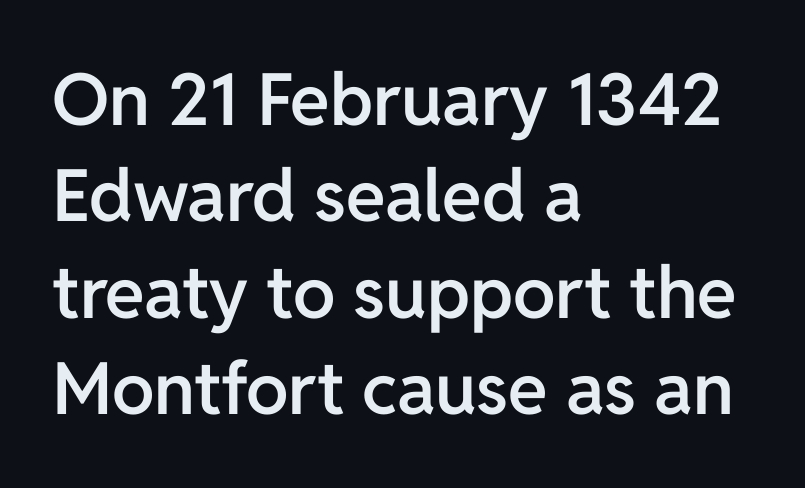
{"serif": "no", "italic": "no", "bold": "semi", "weight": "semibold", "width": "normal", "stroke_contrast": "low", "x_height": "medium", "monospaced": "no", "underline": "no", "align": "left", "line_spacing": "normal", "line_spacing_ratio": 1.34, "letter_spacing": "normal", "letter_spacing_em": 0.0, "glyph_px": 72}
